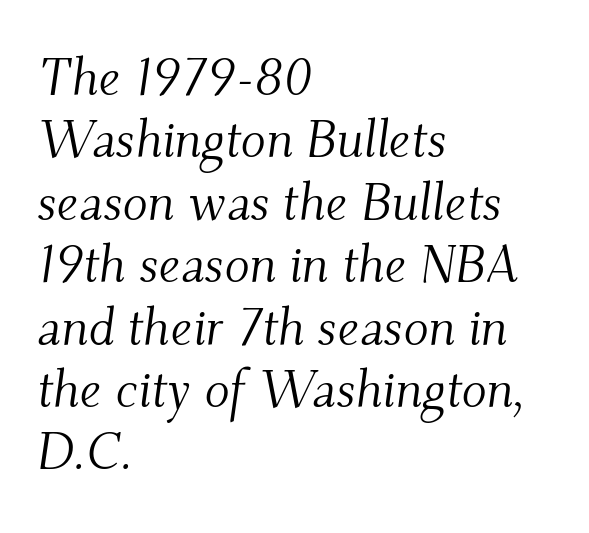
{"serif": "yes", "italic": "yes", "lean": "right", "slant_degrees": 9, "bold": "no", "weight": "light", "width": "normal", "stroke_contrast": "medium", "x_height": "small", "monospaced": "no", "underline": "no", "align": "left", "line_spacing_ratio": 1.2, "letter_spacing": "normal", "letter_spacing_em": 0.0, "glyph_px": 52}
